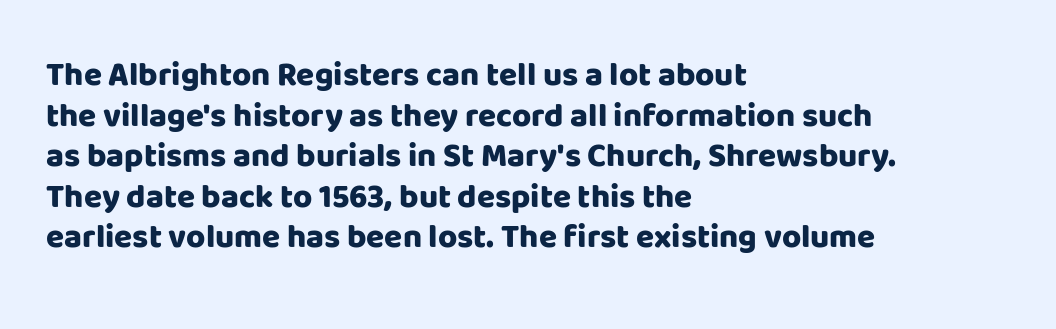
Alignment: flush left. These words are printed bold, with thick strokes throughout. Just letters on the line, the space beneath them empty. It's the straight-up-and-down kind of type. The letterforms sit shoulder to shoulder at normal distance.
